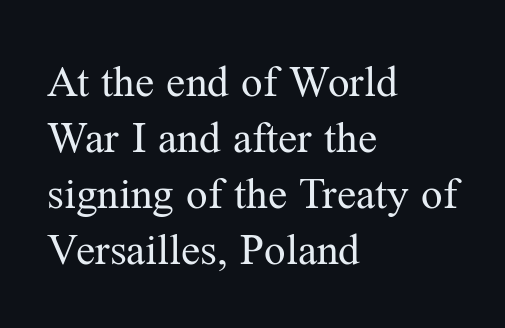
Q: Is the text bold? A: No.
Q: Is the text italic (slanted)? A: No, it is upright.
Q: Is the typeface a serif or a sans-serif typeface? A: Serif.
Q: Is the text underlined? A: No.
Q: How is the paragraph aligned? A: Left-aligned.
Q: Is the spacing between letters normal or unusually wide? A: Normal.
Q: Is the spacing between lines tight, normal or loose? A: Normal.
Q: Width (condensed, normal, or wide)? A: Normal.
Q: Stroke contrast? A: Medium.
Q: x-height? A: Medium.
Q: Monospaced? A: No.
